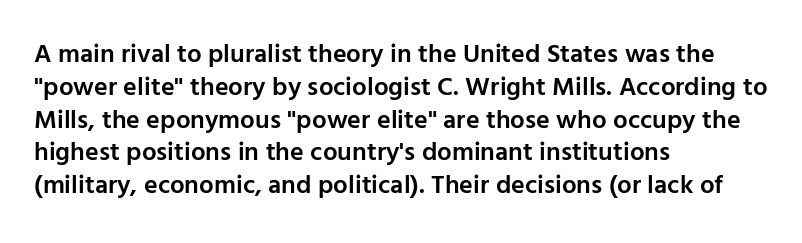
{"italic": "no", "bold": "semi", "underline": "no", "align": "left", "line_spacing": "normal", "line_spacing_ratio": 1.26, "letter_spacing": "normal", "letter_spacing_em": 0.0, "glyph_px": 26}
